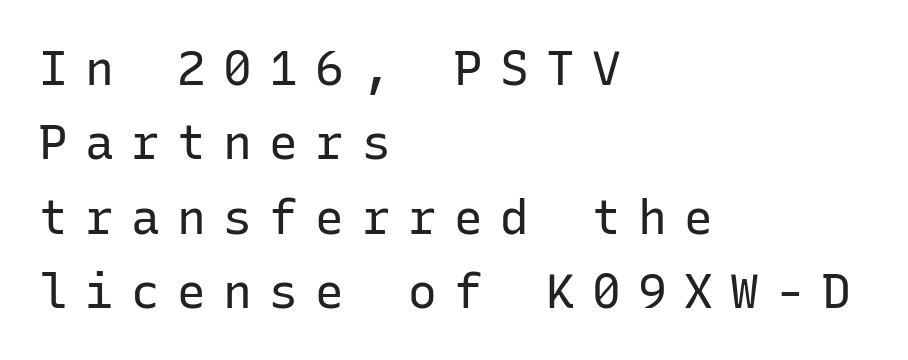
{"serif": "no", "italic": "no", "bold": "no", "weight": "regular", "width": "normal", "stroke_contrast": "low", "x_height": "medium", "monospaced": "yes", "underline": "no", "align": "left", "line_spacing": "normal", "line_spacing_ratio": 1.55, "letter_spacing": "wide", "letter_spacing_em": 0.36, "glyph_px": 48}
